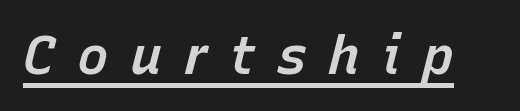
The image shows 53 px semibold type, italic (leaning right); set unusually wide letter spacing (+0.41 em), underlined; low stroke contrast and a medium x-height.
